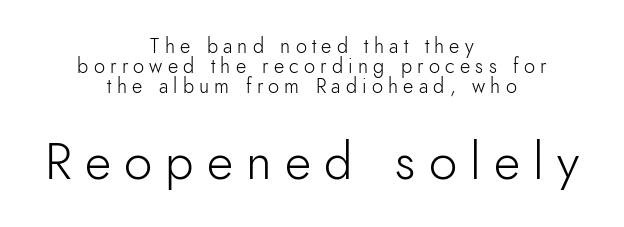
Q: Is the text bold? A: No.
Q: Is the text italic (slanted)? A: No, it is upright.
Q: Is the typeface a serif or a sans-serif typeface? A: Sans-serif.
Q: Is the text underlined? A: No.
Q: How is the paragraph aligned? A: Centered.
Q: Is the spacing between letters normal or unusually wide? A: Unusually wide.
Q: Is the spacing between lines tight, normal or loose? A: Tight.
Q: Which block of text is set in a larger size, the first (top) or the second (bottom)? A: The second (bottom) one.
Q: Width (condensed, normal, or wide)? A: Normal.
Q: x-height? A: Small.
Q: Monospaced? A: No.
